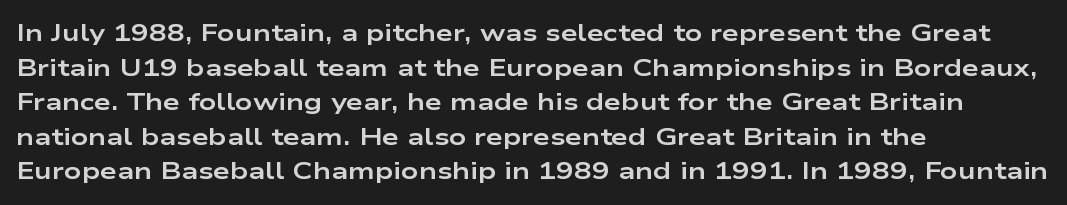
Rule under the text: the space is simply empty. Nothing unusual about the tracking: characters are spaced as the font intends. Leading: standard. This sample uses an upright cut, with every glyph sitting square on the baseline. Set as a true bold cut, around the 700 mark. Line beginnings align vertically; line endings do not.
